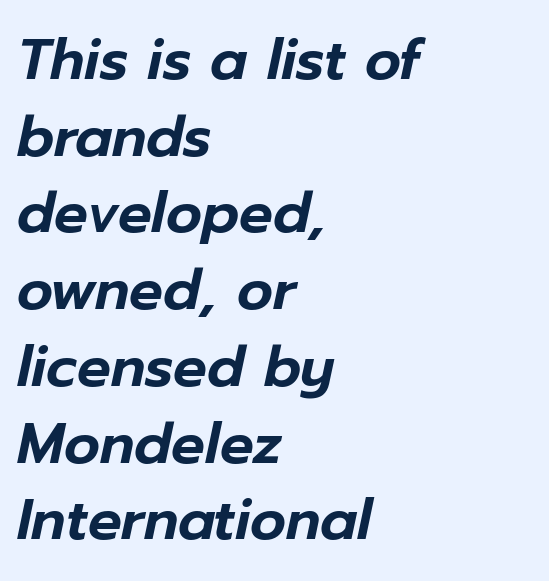
Q: Is the text italic (slanted)? A: Yes, it leans right by about 12 degrees.
Q: Is the text underlined? A: No.
Q: How is the paragraph aligned? A: Left-aligned.
Q: Is the spacing between letters normal or unusually wide? A: Normal.
Q: Is the spacing between lines tight, normal or loose? A: Normal.
Q: Width (condensed, normal, or wide)? A: Normal.
Q: Stroke contrast? A: Low.
Q: x-height? A: Medium.
Q: Monospaced? A: No.
